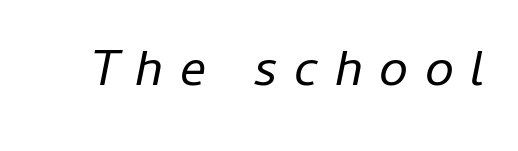
The image shows 52 px regular-weight type, italic (leaning right); set unusually wide letter spacing (+0.32 em), not underlined; low stroke contrast and a medium x-height.
